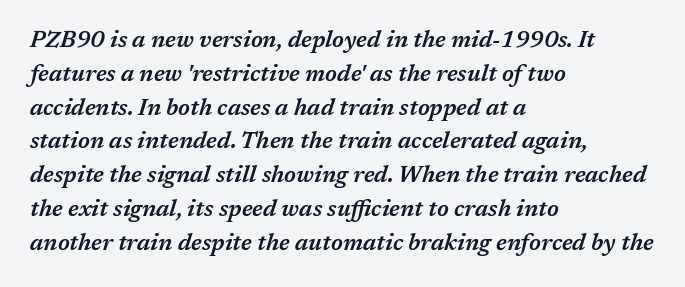
Q: Is the text bold? A: Semi-bold.
Q: Is the text italic (slanted)? A: Yes, it leans right by about 17 degrees.
Q: Is the text underlined? A: No.
Q: How is the paragraph aligned? A: Left-aligned.
Q: Is the spacing between letters normal or unusually wide? A: Normal.
Q: Is the spacing between lines tight, normal or loose? A: Normal.
